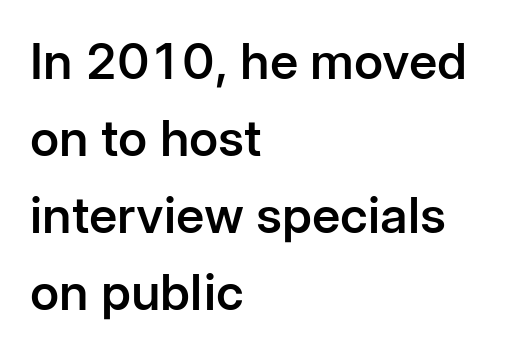
The image shows 50 px semibold sans-serif type, upright; set left-aligned, normal line spacing (1.54x), normal letter spacing, not underlined; low stroke contrast and a medium x-height.
